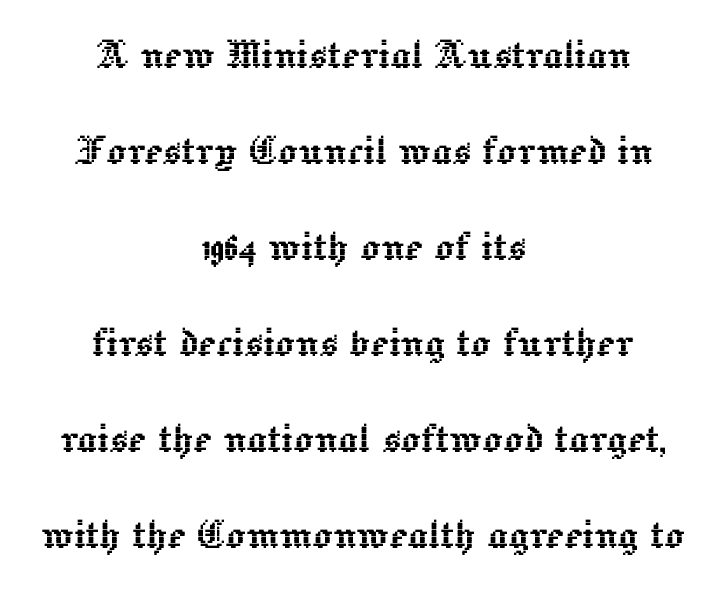
Q: Is the text italic (slanted)? A: No, it is upright.
Q: Is the text underlined? A: No.
Q: How is the paragraph aligned? A: Centered.
Q: Is the spacing between letters normal or unusually wide? A: Normal.
Q: Is the spacing between lines tight, normal or loose? A: Loose.
Q: Width (condensed, normal, or wide)? A: Normal.
Q: x-height? A: Medium.
Q: Monospaced? A: No.
